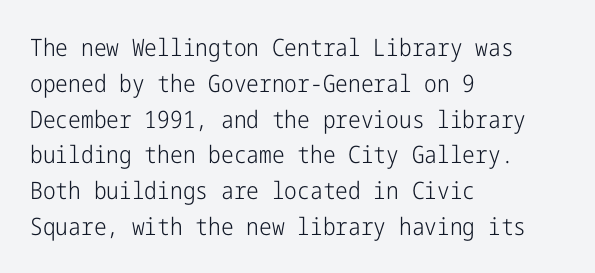
{"italic": "no", "bold": "no", "underline": "no", "align": "left", "line_spacing": "normal", "line_spacing_ratio": 1.49, "letter_spacing": "normal", "letter_spacing_em": 0.0, "glyph_px": 24}
